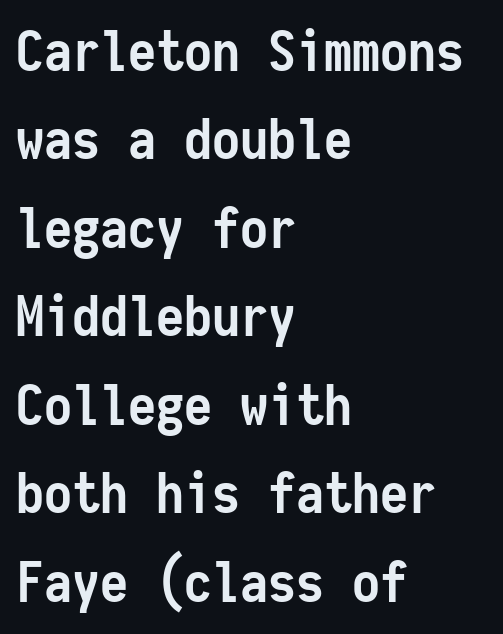
The image shows 56 px semibold, condensed sans-serif type, upright, monospaced; set left-aligned, normal line spacing (1.58x), normal letter spacing, not underlined; low stroke contrast and a medium x-height.
